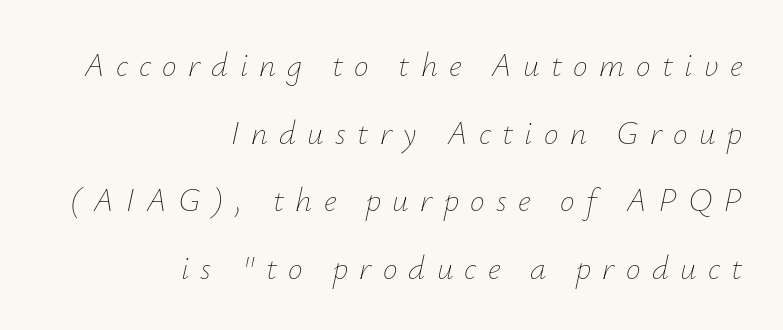
Q: Is the text bold? A: No.
Q: Is the text italic (slanted)? A: Yes, it leans right by about 12 degrees.
Q: Is the text underlined? A: No.
Q: How is the paragraph aligned? A: Right-aligned.
Q: Is the spacing between letters normal or unusually wide? A: Unusually wide.
Q: Is the spacing between lines tight, normal or loose? A: Loose.
Q: Width (condensed, normal, or wide)? A: Normal.
Q: Stroke contrast? A: Low.
Q: x-height? A: Small.
Q: Monospaced? A: No.
